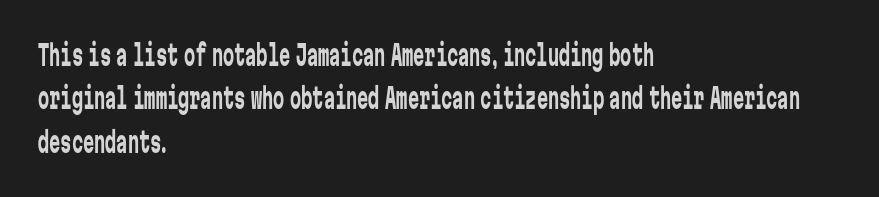
Baseline-to-baseline distance is the conventional proportion of letter height. This sample has the even, mechanical cadence of fixed-width lettering. The axis of the letterforms is exactly vertical. A quiet, ordinary-to-light weight characterises the typeface. Characters follow at the spacing the type designer built in. The ragged edge is on the right, which tells us the setting is flush left.
